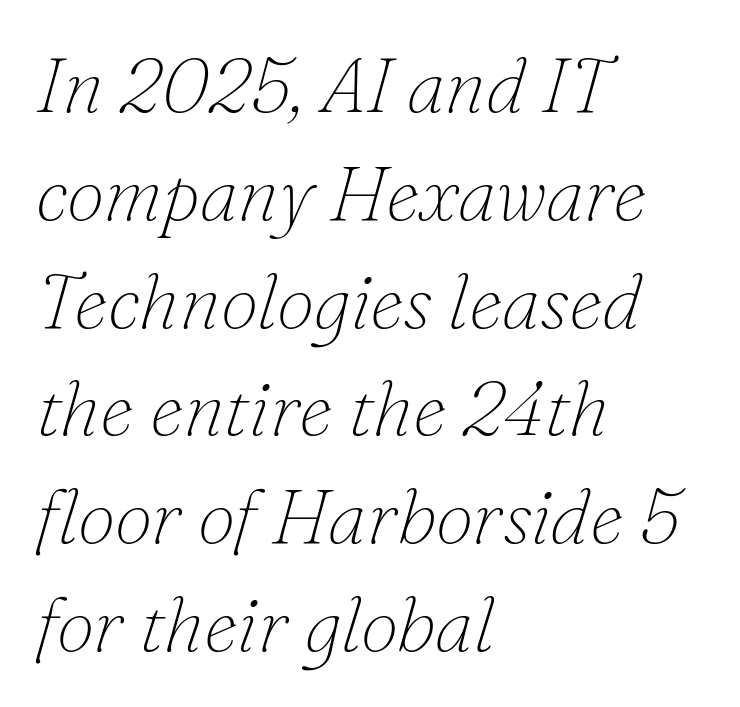
Q: Is the text bold? A: No.
Q: Is the text italic (slanted)? A: Yes, it leans right by about 16 degrees.
Q: Is the typeface a serif or a sans-serif typeface? A: Serif.
Q: Is the text underlined? A: No.
Q: How is the paragraph aligned? A: Left-aligned.
Q: Is the spacing between letters normal or unusually wide? A: Normal.
Q: Is the spacing between lines tight, normal or loose? A: Normal.
Q: Width (condensed, normal, or wide)? A: Normal.
Q: Stroke contrast? A: Low.
Q: x-height? A: Small.
Q: Monospaced? A: No.
